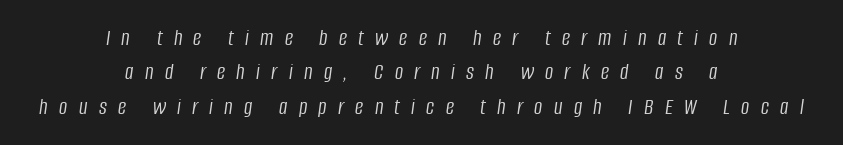
The area under the type is left untouched. Every character sits at an angle, as italics do. This sample is center-justified, so both line endings float freely. What's the leading like? Ordinary, nothing unusual.
